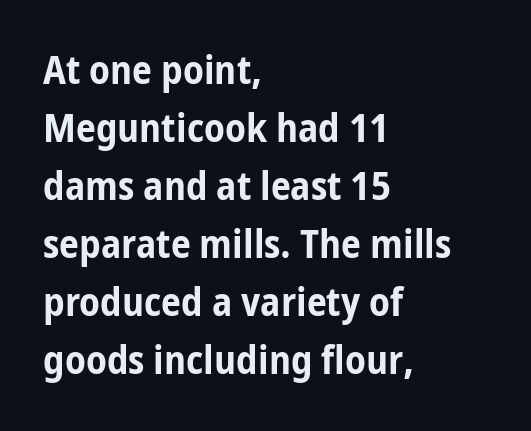
{"serif": "no", "italic": "no", "bold": "yes", "weight": "bold", "width": "condensed", "stroke_contrast": "low", "x_height": "medium", "monospaced": "no", "underline": "no", "align": "left", "line_spacing": "normal", "line_spacing_ratio": 1.45, "letter_spacing": "normal", "letter_spacing_em": 0.0, "glyph_px": 40}
